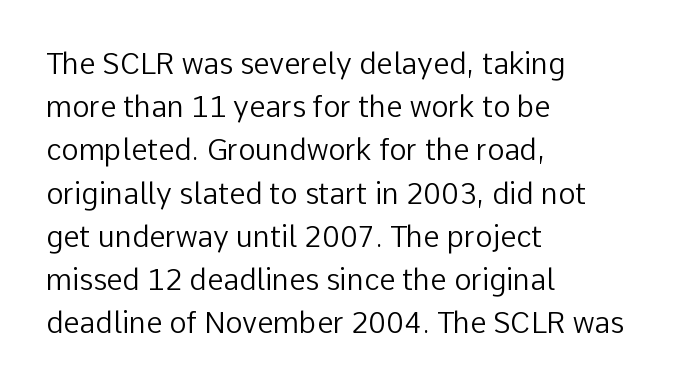
{"serif": "no", "italic": "no", "bold": "no", "weight": "regular", "width": "normal", "stroke_contrast": "low", "x_height": "medium", "monospaced": "no", "underline": "no", "align": "left", "line_spacing": "normal", "line_spacing_ratio": 1.49, "letter_spacing": "normal", "letter_spacing_em": 0.0, "glyph_px": 29}
